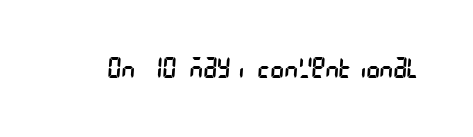
{"serif": "no", "bold": "no", "weight": "regular", "width": "condensed", "stroke_contrast": "low", "x_height": "large", "underline": "no", "letter_spacing": "normal", "letter_spacing_em": 0.0, "glyph_px": 29}
